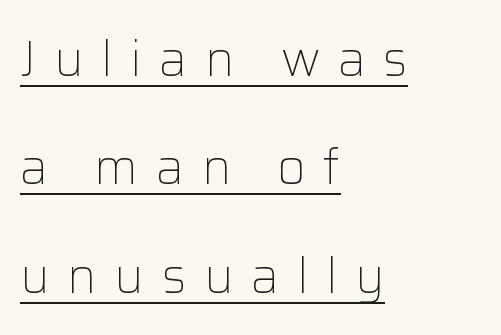
The image shows 49 px light sans-serif type, upright; set left-aligned, loose line spacing (2.21x), unusually wide letter spacing (+0.36 em), underlined; low stroke contrast and a medium x-height.
